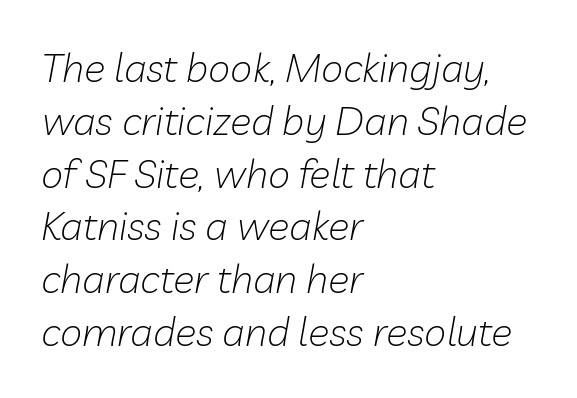
Q: Is the text bold? A: No.
Q: Is the text italic (slanted)? A: Yes, it leans right by about 10 degrees.
Q: Is the text underlined? A: No.
Q: How is the paragraph aligned? A: Left-aligned.
Q: Is the spacing between letters normal or unusually wide? A: Normal.
Q: Is the spacing between lines tight, normal or loose? A: Normal.
Q: Width (condensed, normal, or wide)? A: Normal.
Q: Stroke contrast? A: Low.
Q: x-height? A: Medium.
Q: Monospaced? A: No.
